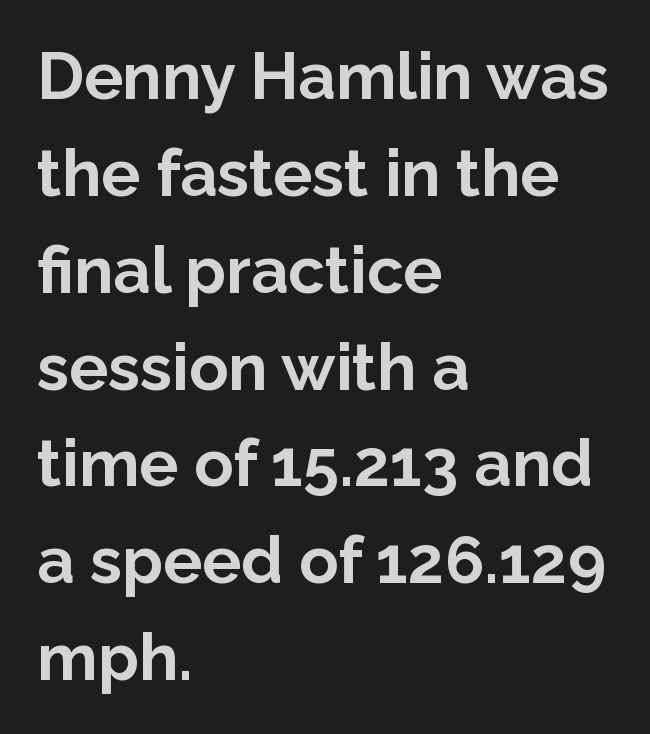
Check where the strokes stop: nothing finishes them off — pure sans. These lines are rendered in a variable-pitch font. Honestly, the letter spacing is just normal — you wouldn't notice it. The typesetter chose a ragged-right arrangement here. If you drew a line through each stem, it would be perfectly vertical. Nobody drew a line under any word here.
